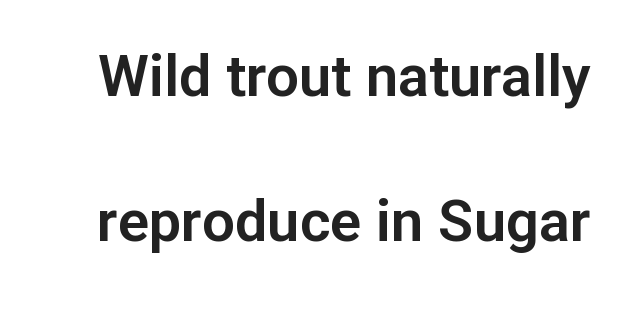
{"serif": "no", "italic": "no", "width": "normal", "stroke_contrast": "low", "x_height": "medium", "monospaced": "no", "underline": "no", "line_spacing": "loose", "line_spacing_ratio": 2.5, "letter_spacing": "normal", "letter_spacing_em": 0.0, "glyph_px": 58}
